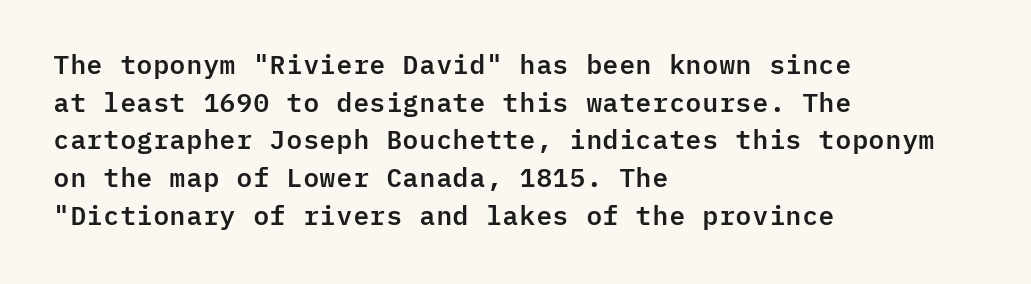
The image shows 26 px text type, upright; set left-aligned, normal line spacing (1.45x), normal letter spacing, not underlined.
